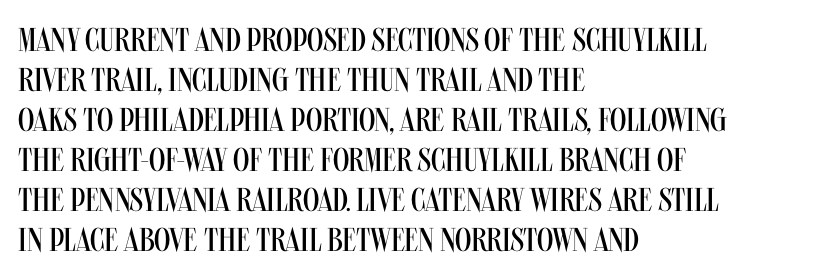
The image shows 33 px regular-weight, condensed sans-serif type, upright; set left-aligned, line spacing 1.21x, normal letter spacing, not underlined; medium stroke contrast and a large x-height.
